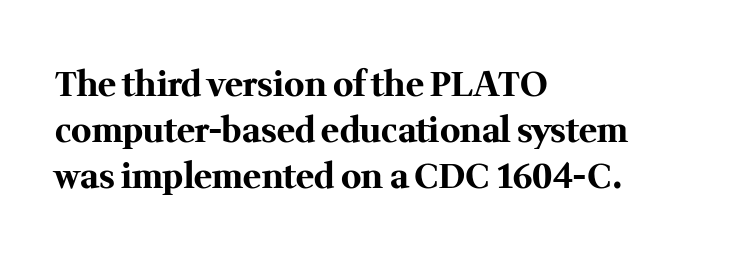
The image shows 34 px bold serif type, upright; set left-aligned, normal line spacing (1.35x), normal letter spacing, not underlined; medium stroke contrast and a medium x-height.
